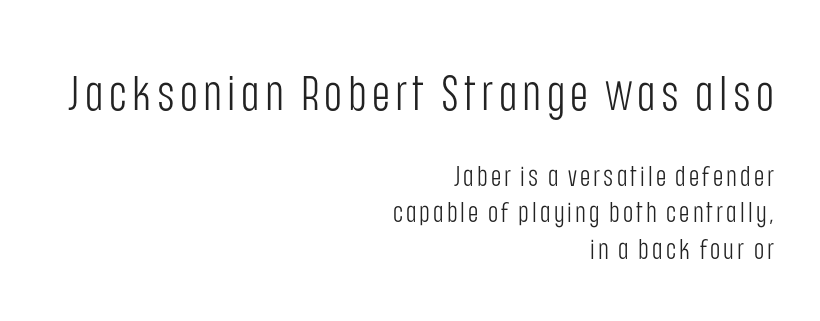
{"serif": "no", "italic": "no", "bold": "no", "weight": "light", "width": "condensed", "stroke_contrast": "low", "x_height": "large", "monospaced": "no", "underline": "no", "align": "right", "line_spacing": "normal", "line_spacing_ratio": 1.3, "larger_block": "first", "size_ratio": 1.75, "glyph_px": 49}
